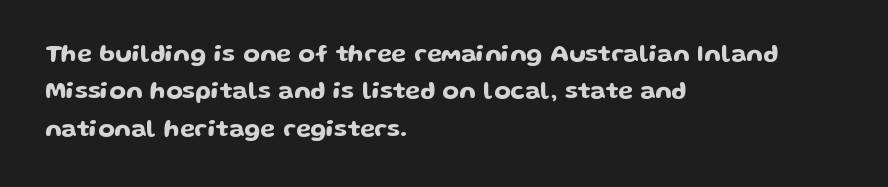
The image shows 24 px text type, upright; set left-aligned, normal line spacing (1.56x), normal letter spacing, not underlined.
